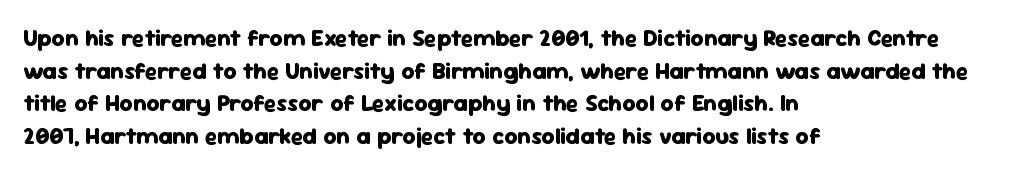
Here the glyphs are tracked normally, forming tight word shapes. One-word summary of the alignment: left. In terms of posture, this sample is upright. Notice how thick the strokes are: this is what a full bold looks like. The lines sit at an ordinary, default distance from one another.
